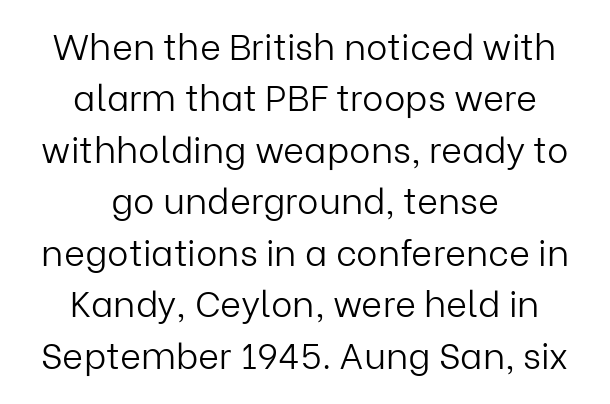
No extra ink here — the face is not bold. The font family rendered here belongs to the sans-serif group. Spacing verdict: proportional, widths tailored to each character. Do the letters lean? They stand straight. Visually the block forms a symmetrical silhouette, jagged on both flanks.
